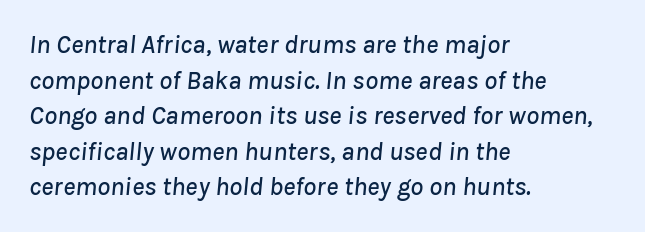
{"italic": "yes", "lean": "right", "slant_degrees": 8, "underline": "no", "align": "left", "line_spacing": "normal", "line_spacing_ratio": 1.37, "letter_spacing": "normal", "letter_spacing_em": 0.0, "glyph_px": 26}
